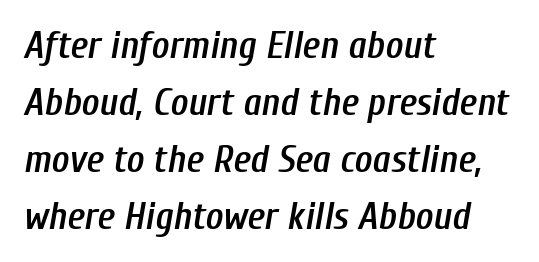
The image shows 38 px semibold, condensed type, italic (leaning right); set left-aligned, normal line spacing (1.5x), normal letter spacing, not underlined; low stroke contrast and a medium x-height.
